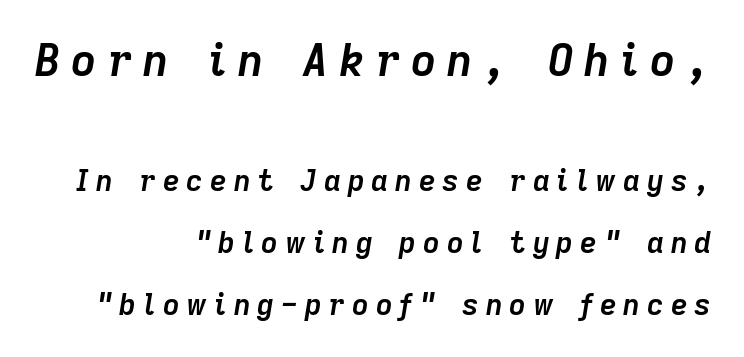
A typesetter would call this proportional, since set widths differ per character. The lettering tilts uniformly, giving the passage an italic look. In terms of weight, the rendering is a true, heavy bold. Someone cranked the tracking dial way up on this one. Short and long lines alike share a common ending point at right. Just letters on the line, the space beneath them empty.
